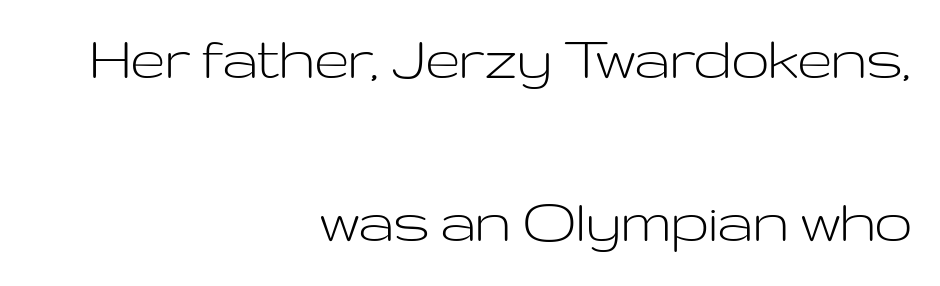
Q: Is the text bold? A: No.
Q: Is the text italic (slanted)? A: No, it is upright.
Q: Is the typeface a serif or a sans-serif typeface? A: Sans-serif.
Q: Is the text underlined? A: No.
Q: How is the paragraph aligned? A: Right-aligned.
Q: Is the spacing between letters normal or unusually wide? A: Normal.
Q: Is the spacing between lines tight, normal or loose? A: Loose.
Q: Width (condensed, normal, or wide)? A: Wide.
Q: Stroke contrast? A: Low.
Q: x-height? A: Medium.
Q: Monospaced? A: No.
